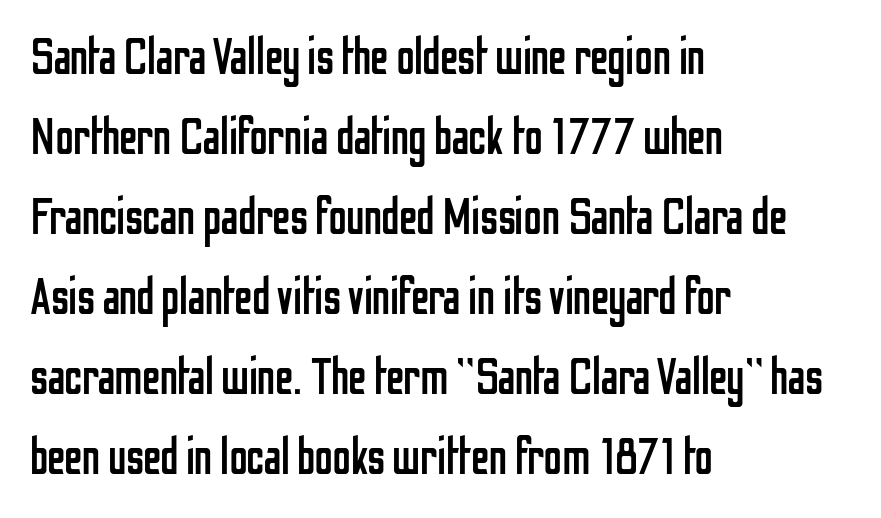
{"serif": "no", "italic": "no", "bold": "no", "weight": "regular", "width": "condensed", "stroke_contrast": "low", "x_height": "medium", "monospaced": "no", "underline": "no", "align": "left", "line_spacing": "normal", "line_spacing_ratio": 1.57, "letter_spacing": "normal", "letter_spacing_em": 0.0, "glyph_px": 51}
